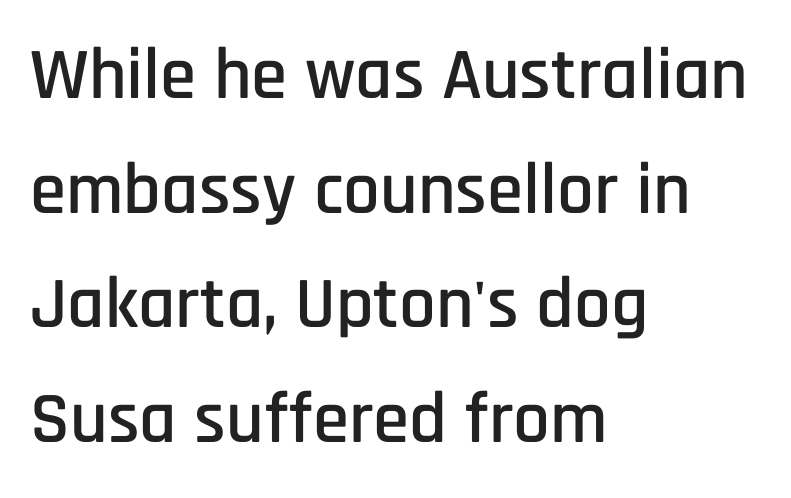
{"serif": "no", "italic": "no", "width": "condensed", "stroke_contrast": "low", "x_height": "large", "monospaced": "no", "underline": "no", "align": "left", "line_spacing": "normal", "line_spacing_ratio": 1.57, "letter_spacing": "normal", "letter_spacing_em": 0.0, "glyph_px": 73}
